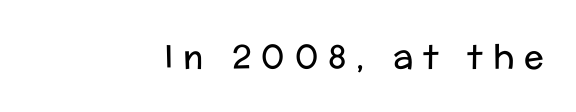
Q: Is the text bold? A: No.
Q: Is the text italic (slanted)? A: No, it is upright.
Q: Is the typeface a serif or a sans-serif typeface? A: Sans-serif.
Q: Is the text underlined? A: No.
Q: How is the paragraph aligned? A: Right-aligned.
Q: Is the spacing between letters normal or unusually wide? A: Unusually wide.
Q: Width (condensed, normal, or wide)? A: Normal.
Q: Stroke contrast? A: Low.
Q: x-height? A: Medium.
Q: Monospaced? A: No.
